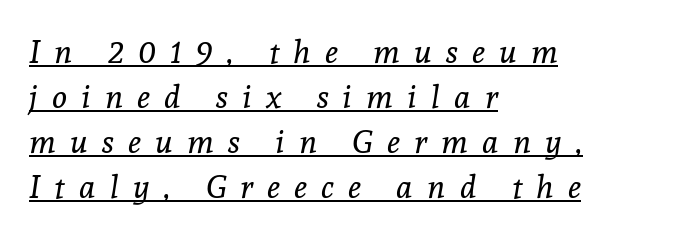
The image shows 32 px regular-weight serif type, italic (leaning right); set left-aligned, normal line spacing (1.41x), unusually wide letter spacing (+0.44 em), underlined; a medium x-height.
